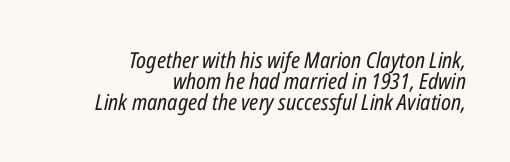
{"italic": "yes", "lean": "right", "slant_degrees": 12, "bold": "no", "underline": "no", "align": "right", "line_spacing": "tight", "line_spacing_ratio": 0.96, "letter_spacing": "normal", "letter_spacing_em": 0.0, "glyph_px": 22}
